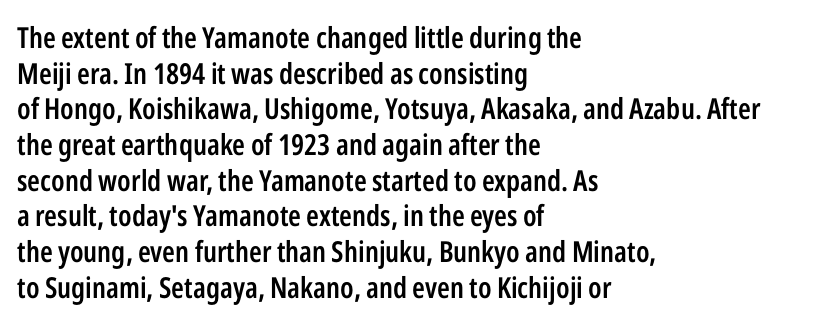
The image shows 29 px semibold, condensed sans-serif type, upright; set left-aligned, line spacing 1.23x, normal letter spacing, not underlined; low stroke contrast and a medium x-height.
